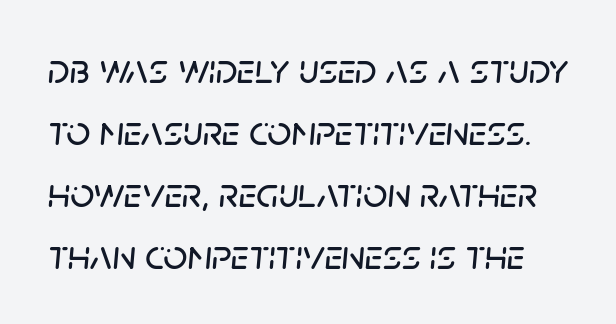
The image shows 42 px text type, italic (leaning right); set normal line spacing (1.48x), normal letter spacing, not underlined; low stroke contrast and a large x-height.
